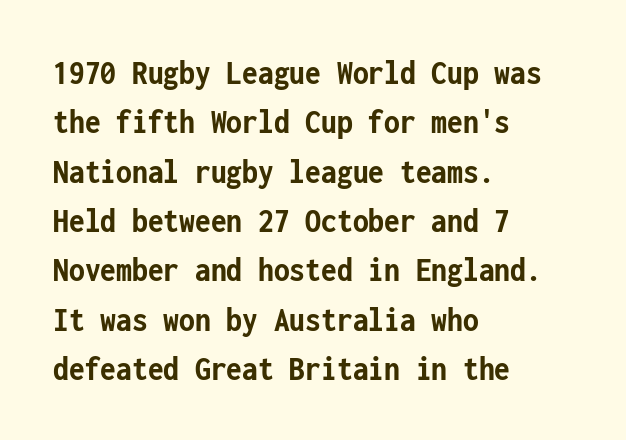
The image shows 36 px semibold, condensed sans-serif type, upright, monospaced; set left-aligned, normal line spacing (1.37x), normal letter spacing, not underlined; low stroke contrast and a medium x-height.
